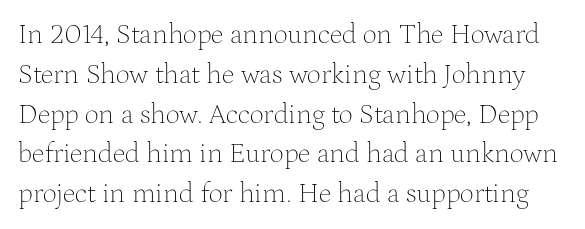
Q: Is the text bold? A: No.
Q: Is the text italic (slanted)? A: No, it is upright.
Q: Is the typeface a serif or a sans-serif typeface? A: Serif.
Q: Is the text underlined? A: No.
Q: Is the spacing between letters normal or unusually wide? A: Normal.
Q: Is the spacing between lines tight, normal or loose? A: Normal.
Q: Width (condensed, normal, or wide)? A: Normal.
Q: Stroke contrast? A: Medium.
Q: x-height? A: Medium.
Q: Monospaced? A: No.
